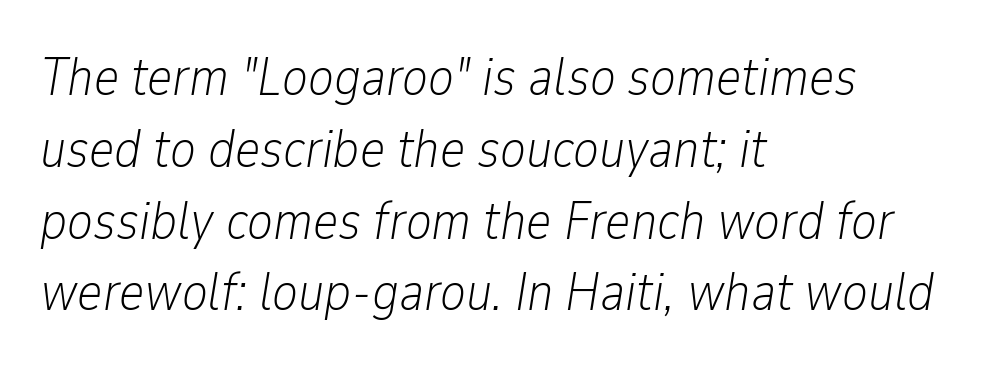
Does the lettering tilt? It does — this is italic. Think standard paragraph weight, or any step lighter than that. Proportional: the letters do not fall into vertical columns. These lines sit exactly where default settings would place them.
